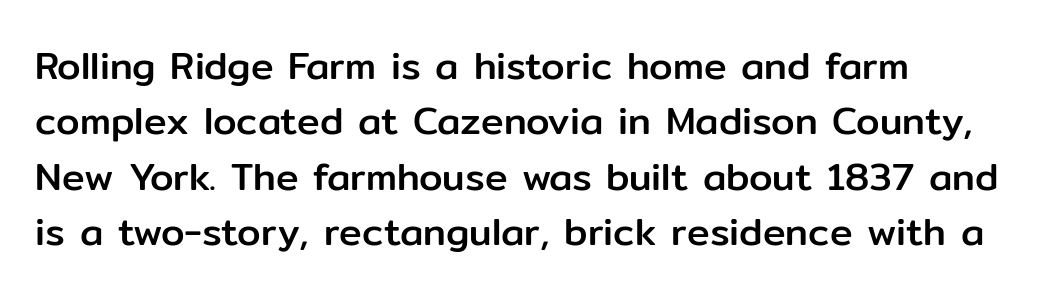
Unlike a traditional serif, this face leaves its strokes unadorned. Tracking here is standard; glyphs follow each other at the usual distance. The zone under the glyphs is completely vacant. Here the designer chose a conventional face with non-uniform glyph widths. A normal amount of white space separates one row of letters from the next. Ordinary non-slanted type is in use.
